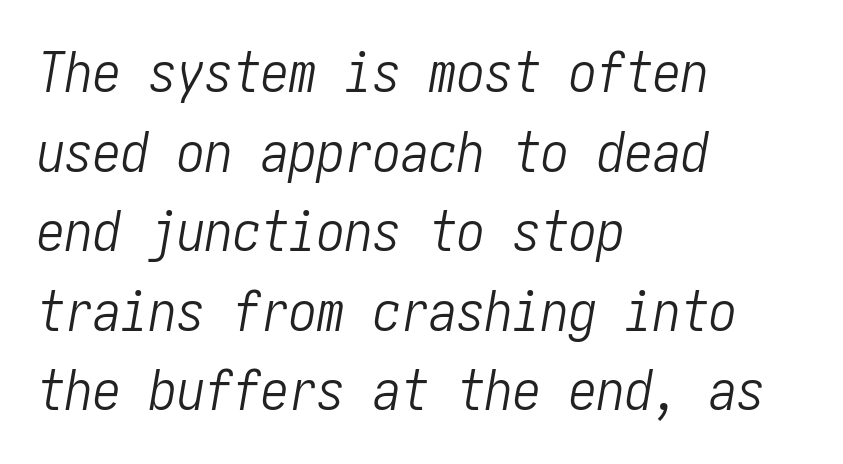
Q: Is the text bold? A: No.
Q: Is the text italic (slanted)? A: Yes, it leans right by about 10 degrees.
Q: Is the text underlined? A: No.
Q: How is the paragraph aligned? A: Left-aligned.
Q: Is the spacing between letters normal or unusually wide? A: Normal.
Q: Is the spacing between lines tight, normal or loose? A: Normal.
Q: Width (condensed, normal, or wide)? A: Condensed.
Q: Stroke contrast? A: Low.
Q: x-height? A: Medium.
